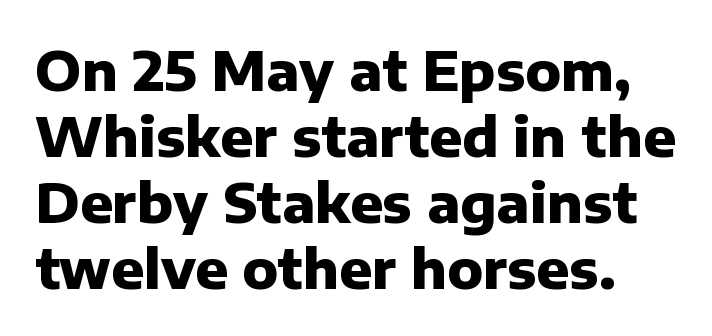
{"serif": "no", "italic": "no", "bold": "yes", "weight": "heavy", "width": "normal", "stroke_contrast": "low", "x_height": "medium", "monospaced": "no", "underline": "no", "line_spacing_ratio": 1.22, "letter_spacing": "normal", "letter_spacing_em": 0.0, "glyph_px": 54}
